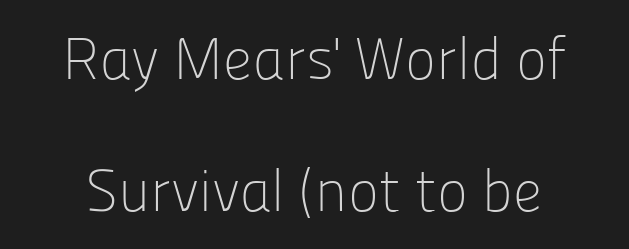
Q: Is the text bold? A: No.
Q: Is the text italic (slanted)? A: No, it is upright.
Q: Is the typeface a serif or a sans-serif typeface? A: Sans-serif.
Q: Is the text underlined? A: No.
Q: Is the spacing between letters normal or unusually wide? A: Normal.
Q: Is the spacing between lines tight, normal or loose? A: Loose.
Q: Width (condensed, normal, or wide)? A: Normal.
Q: Stroke contrast? A: Low.
Q: x-height? A: Medium.
Q: Monospaced? A: No.
